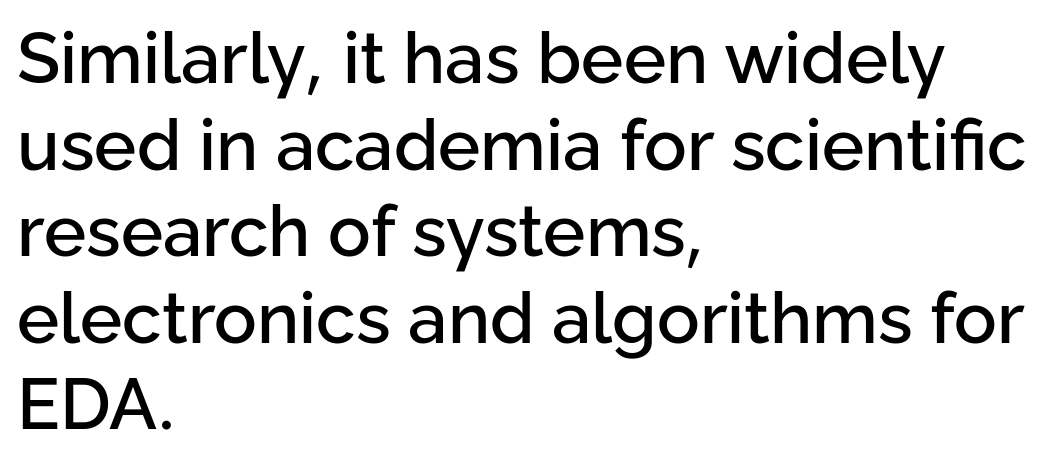
Casual observation: everything's shoved over to the left. Underline: absent. Note the varied advance widths — an 'i' is clearly narrower than an 'm'. Ascenders rise straight up at ninety degrees. Inter-character spacing is left at the font's built-in metrics.
